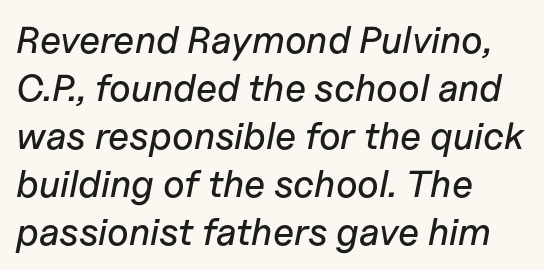
The image shows 38 px text type, italic (leaning right); set left-aligned, normal line spacing (1.26x), normal letter spacing, not underlined; low stroke contrast and a medium x-height.
